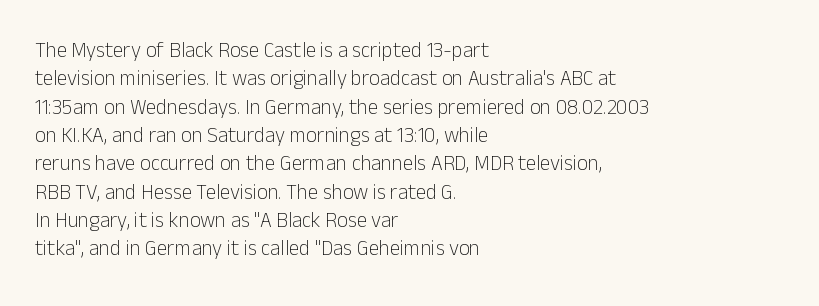
Evenly set lines give the paragraph a standard silhouette. Students, note that the glyphs here touch the page at normal intervals. In terms of posture, this sample is upright. Typeset ragged right — the left edge is the straight one.
